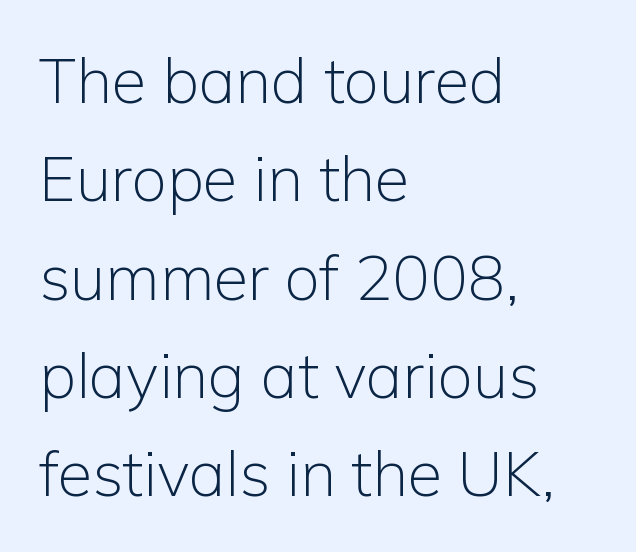
Q: Is the text bold? A: No.
Q: Is the text italic (slanted)? A: No, it is upright.
Q: Is the typeface a serif or a sans-serif typeface? A: Sans-serif.
Q: Is the text underlined? A: No.
Q: How is the paragraph aligned? A: Left-aligned.
Q: Is the spacing between letters normal or unusually wide? A: Normal.
Q: Is the spacing between lines tight, normal or loose? A: Normal.
Q: Width (condensed, normal, or wide)? A: Normal.
Q: Stroke contrast? A: Low.
Q: x-height? A: Medium.
Q: Monospaced? A: No.
